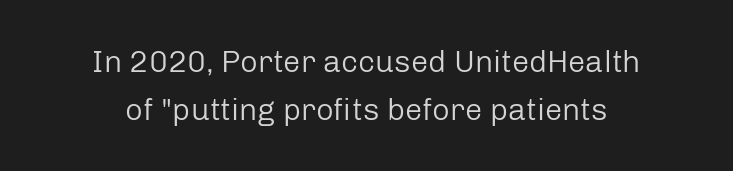
Q: Is the text bold? A: No.
Q: Is the text italic (slanted)? A: No, it is upright.
Q: Is the typeface a serif or a sans-serif typeface? A: Sans-serif.
Q: Is the text underlined? A: No.
Q: How is the paragraph aligned? A: Centered.
Q: Is the spacing between letters normal or unusually wide? A: Normal.
Q: Is the spacing between lines tight, normal or loose? A: Normal.
Q: Width (condensed, normal, or wide)? A: Normal.
Q: Stroke contrast? A: Low.
Q: x-height? A: Medium.
Q: Monospaced? A: No.
